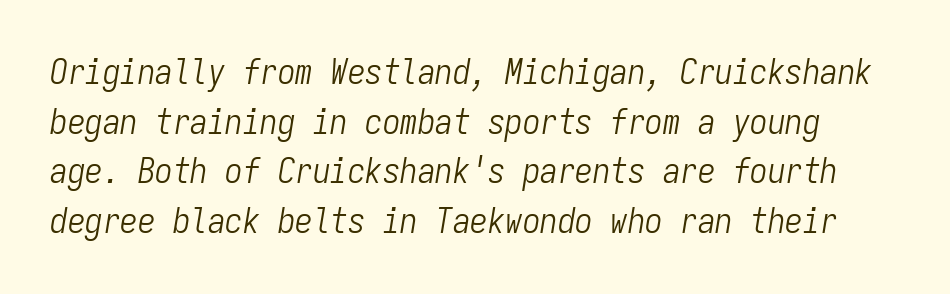
Q: Is the text bold? A: No.
Q: Is the text italic (slanted)? A: Yes, it leans right by about 9 degrees.
Q: Is the text underlined? A: No.
Q: Is the spacing between letters normal or unusually wide? A: Normal.
Q: Is the spacing between lines tight, normal or loose? A: Normal.
Q: Width (condensed, normal, or wide)? A: Condensed.
Q: Stroke contrast? A: Low.
Q: x-height? A: Medium.
Q: Monospaced? A: Yes.
